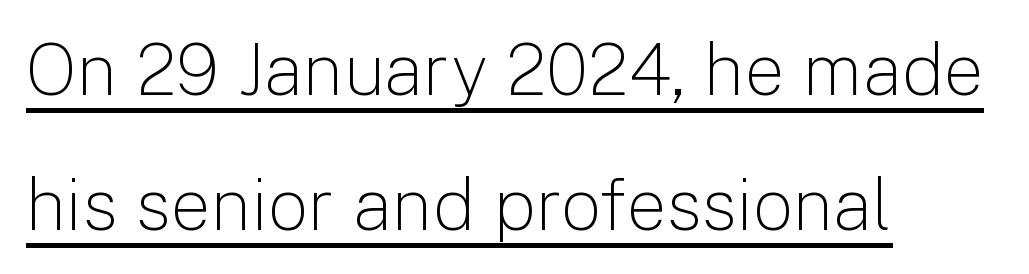
The face used here appears with an underline applied. Character widths vary here, with narrow letters taking less room than wide ones. Every stem runs plumb, perpendicular to the baseline. Each letter's strokes conclude bluntly, with no projecting serifs.
